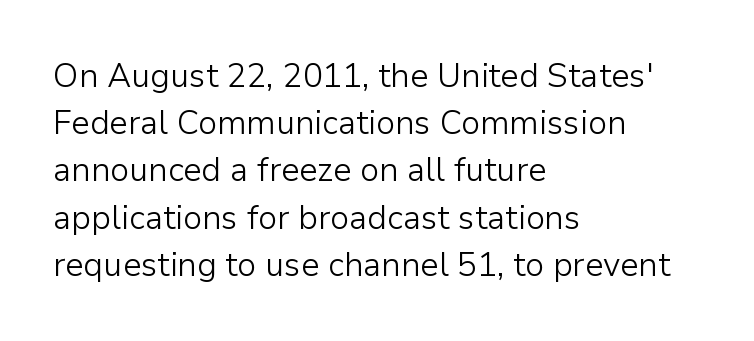
The letters carry no serifs — their stems end cleanly without finishing strokes. Each line starts at the same left margin while the right side varies. Compared with typical paragraphs, the rows here are spaced about the same. The lettering stays uniformly vertical, giving the passage a roman look. Note the varied advance widths — an 'i' is clearly narrower than an 'm'. You could call the tracking neutral — neither tight nor loose.
